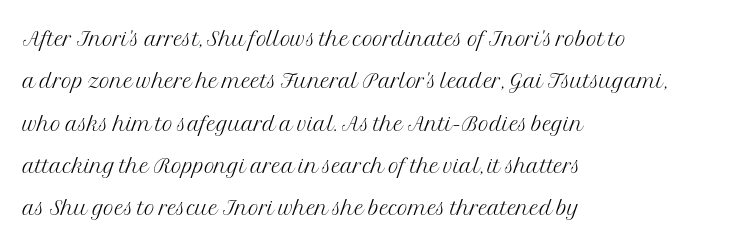
Q: Is the text bold? A: No.
Q: Is the text italic (slanted)? A: Yes.
Q: Is the typeface a serif or a sans-serif typeface? A: Serif.
Q: Is the text underlined? A: No.
Q: How is the paragraph aligned? A: Left-aligned.
Q: Is the spacing between letters normal or unusually wide? A: Normal.
Q: Is the spacing between lines tight, normal or loose? A: Normal.
Q: Width (condensed, normal, or wide)? A: Normal.
Q: Stroke contrast? A: Medium.
Q: x-height? A: Medium.
Q: Monospaced? A: No.
